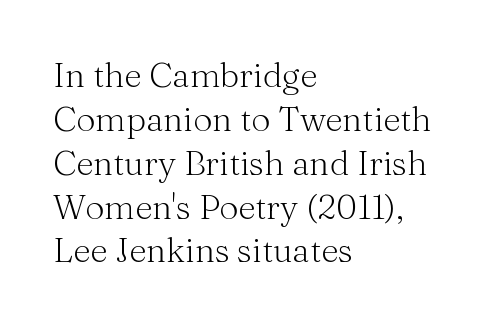
Q: Is the text bold? A: No.
Q: Is the text italic (slanted)? A: No, it is upright.
Q: Is the typeface a serif or a sans-serif typeface? A: Serif.
Q: Is the text underlined? A: No.
Q: How is the paragraph aligned? A: Left-aligned.
Q: Is the spacing between letters normal or unusually wide? A: Normal.
Q: Is the spacing between lines tight, normal or loose? A: Normal.
Q: Width (condensed, normal, or wide)? A: Normal.
Q: Stroke contrast? A: Medium.
Q: x-height? A: Medium.
Q: Monospaced? A: No.
